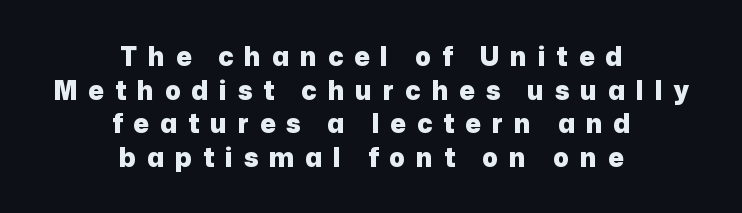
Q: Is the text bold? A: Yes.
Q: Is the text italic (slanted)? A: No, it is upright.
Q: Is the text underlined? A: No.
Q: How is the paragraph aligned? A: Centered.
Q: Is the spacing between letters normal or unusually wide? A: Unusually wide.
Q: Is the spacing between lines tight, normal or loose? A: Normal.
